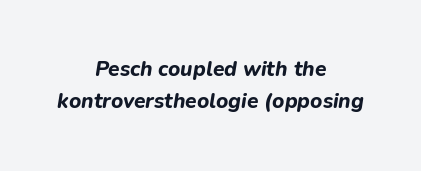
{"italic": "yes", "lean": "right", "slant_degrees": 9, "bold": "yes", "underline": "no", "align": "center", "line_spacing": "normal", "line_spacing_ratio": 1.53, "letter_spacing": "normal", "letter_spacing_em": 0.0, "glyph_px": 21}
